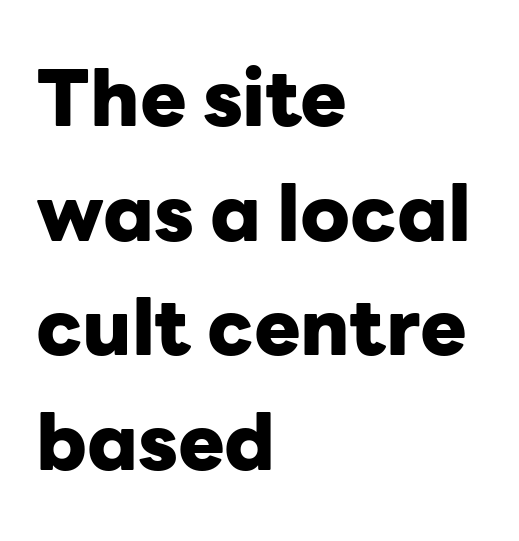
{"serif": "no", "italic": "no", "bold": "yes", "weight": "heavy", "width": "normal", "stroke_contrast": "low", "x_height": "medium", "monospaced": "no", "underline": "no", "align": "left", "line_spacing": "normal", "line_spacing_ratio": 1.47, "letter_spacing": "normal", "letter_spacing_em": 0.0, "glyph_px": 78}
